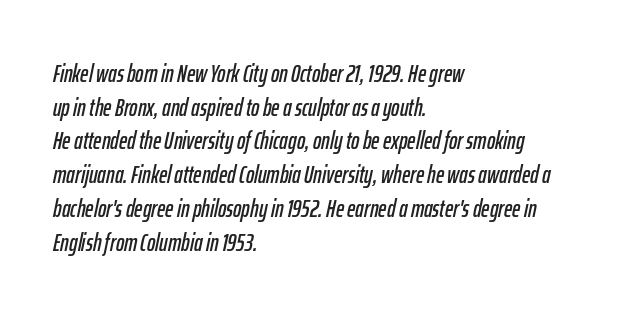
The glyphs look as if they've been sheared to an angle. These lines are set flush left with a ragged right edge. Default kerning and tracking; the words read as compact shapes. The designer left line spacing at the default.
